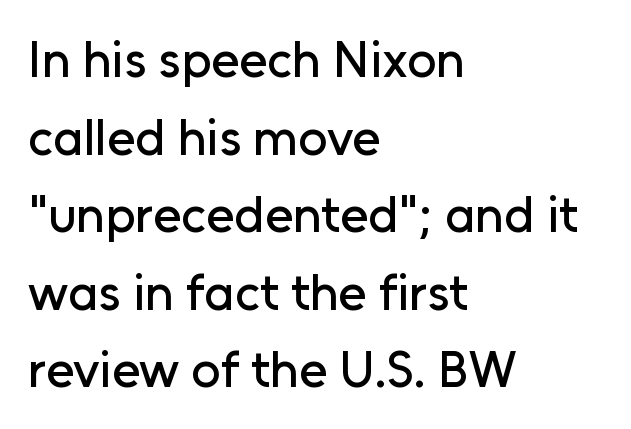
The image shows 51 px sans-serif type, upright; set left-aligned, normal line spacing (1.52x), normal letter spacing, not underlined; low stroke contrast and a medium x-height.
